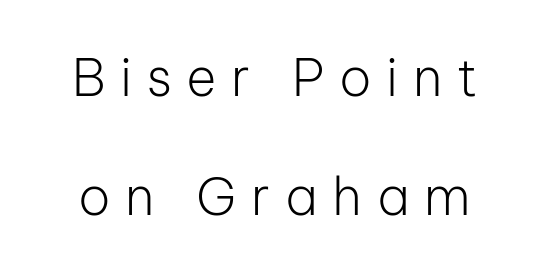
The lines are spread far apart with generous leading. Varying glyph widths throughout — classic text-font behaviour. The lettering holds an erect, upright posture throughout. These glyphs show unthickened strokes, regular width or finer. Classification — sans serif.
